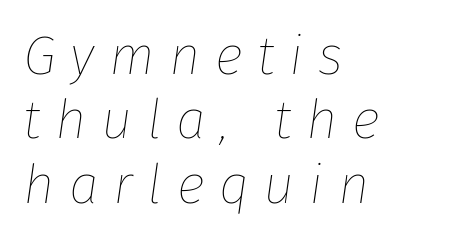
{"italic": "yes", "lean": "right", "slant_degrees": 8, "bold": "no", "weight": "thin", "width": "normal", "stroke_contrast": "low", "x_height": "medium", "monospaced": "no", "underline": "no", "align": "left", "line_spacing_ratio": 1.19, "letter_spacing": "wide", "letter_spacing_em": 0.27, "glyph_px": 54}
